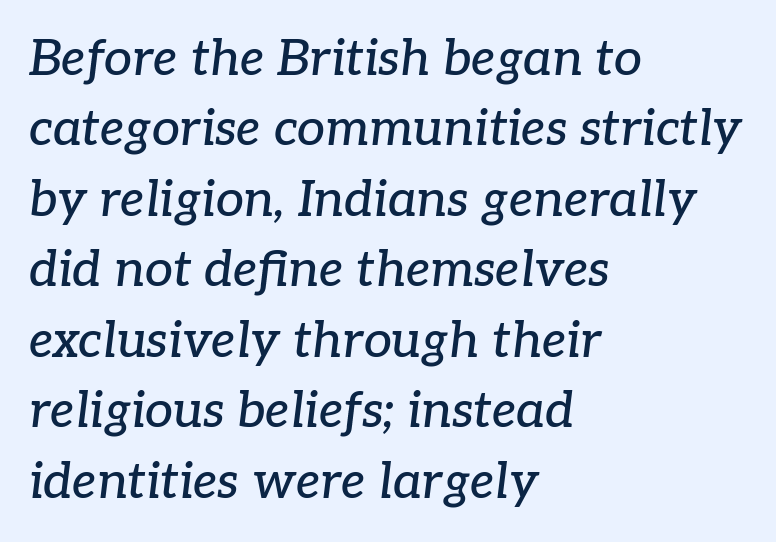
Q: Is the text italic (slanted)? A: Yes, it leans right by about 7 degrees.
Q: Is the typeface a serif or a sans-serif typeface? A: Serif.
Q: Is the text underlined? A: No.
Q: How is the paragraph aligned? A: Left-aligned.
Q: Is the spacing between letters normal or unusually wide? A: Normal.
Q: Is the spacing between lines tight, normal or loose? A: Normal.
Q: Width (condensed, normal, or wide)? A: Normal.
Q: Stroke contrast? A: Low.
Q: x-height? A: Medium.
Q: Monospaced? A: No.
